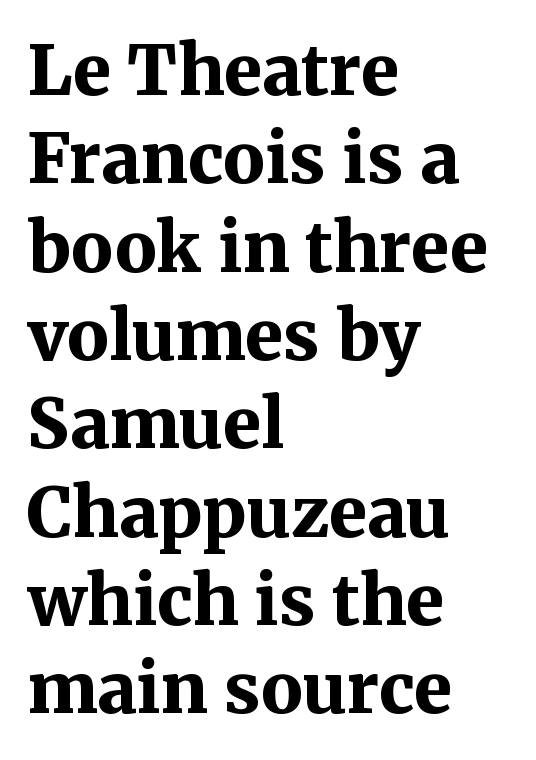
These lines stack with their left ends in a neat column. The sample has been set heavy, in full bold. The gap between lines stays unmarked. Unlike a clean sans, this face finishes its strokes with serifs. Default kerning and tracking; the words read as compact shapes.
